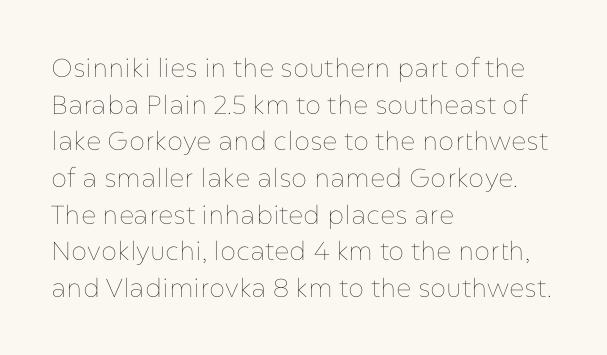
{"italic": "no", "bold": "no", "underline": "no", "align": "left", "line_spacing": "normal", "line_spacing_ratio": 1.41, "letter_spacing": "normal", "letter_spacing_em": 0.0, "glyph_px": 26}
